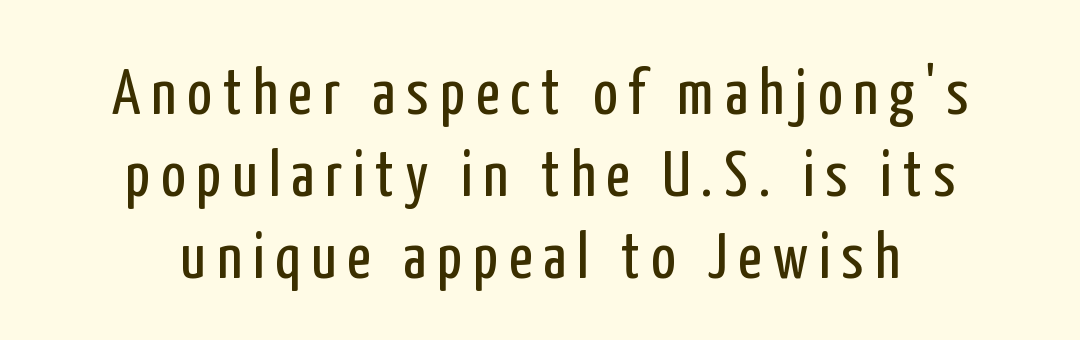
{"serif": "no", "italic": "no", "bold": "no", "weight": "regular", "width": "condensed", "stroke_contrast": "low", "x_height": "medium", "monospaced": "no", "underline": "no", "align": "center", "line_spacing": "normal", "line_spacing_ratio": 1.26, "glyph_px": 65}
